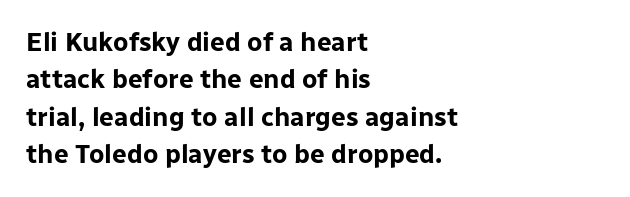
Q: Is the text bold? A: Yes.
Q: Is the text italic (slanted)? A: No, it is upright.
Q: Is the text underlined? A: No.
Q: How is the paragraph aligned? A: Left-aligned.
Q: Is the spacing between letters normal or unusually wide? A: Normal.
Q: Is the spacing between lines tight, normal or loose? A: Normal.
